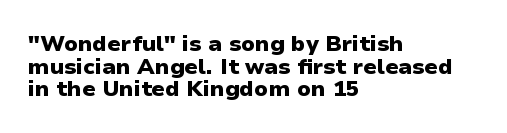
Q: Is the text bold? A: Yes.
Q: Is the text italic (slanted)? A: No, it is upright.
Q: Is the text underlined? A: No.
Q: How is the paragraph aligned? A: Left-aligned.
Q: Is the spacing between letters normal or unusually wide? A: Normal.
Q: Is the spacing between lines tight, normal or loose? A: Tight.
